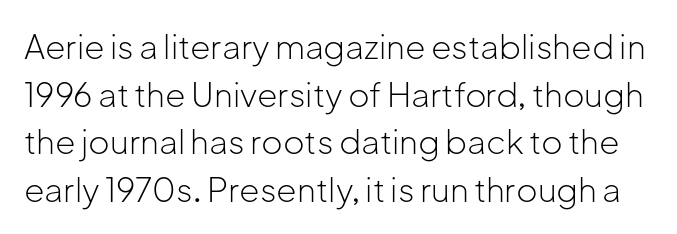
The image shows 33 px light sans-serif type, upright; set normal line spacing (1.44x), normal letter spacing, not underlined; low stroke contrast and a medium x-height.
